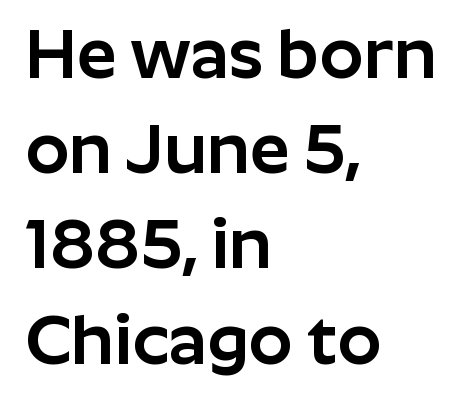
The image shows 70 px sans-serif type, upright; set left-aligned, normal line spacing (1.36x), normal letter spacing, not underlined; low stroke contrast and a medium x-height.
